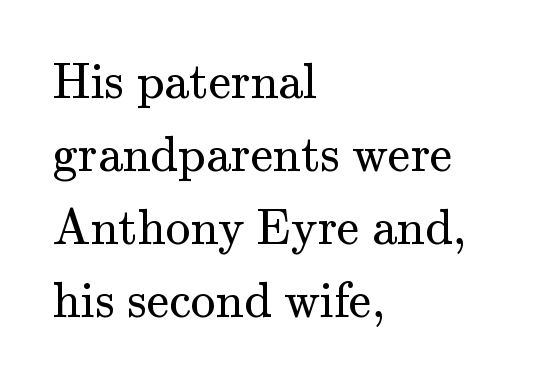
The image shows 50 px regular-weight serif type, upright; set left-aligned, normal line spacing (1.46x), normal letter spacing, not underlined; medium stroke contrast and a small x-height.
